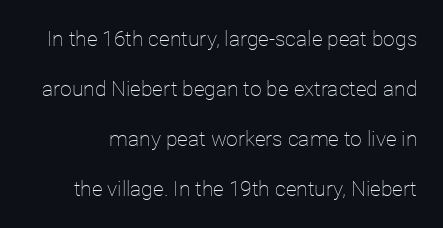
Q: Is the text bold? A: No.
Q: Is the text italic (slanted)? A: No, it is upright.
Q: Is the text underlined? A: No.
Q: Is the spacing between letters normal or unusually wide? A: Normal.
Q: Is the spacing between lines tight, normal or loose? A: Loose.
